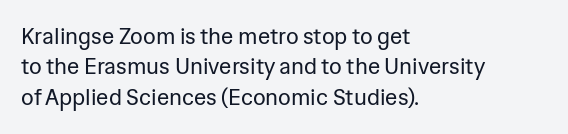
Q: Is the text bold? A: No.
Q: Is the text italic (slanted)? A: No, it is upright.
Q: Is the text underlined? A: No.
Q: How is the paragraph aligned? A: Left-aligned.
Q: Is the spacing between letters normal or unusually wide? A: Normal.
Q: Is the spacing between lines tight, normal or loose? A: Normal.
